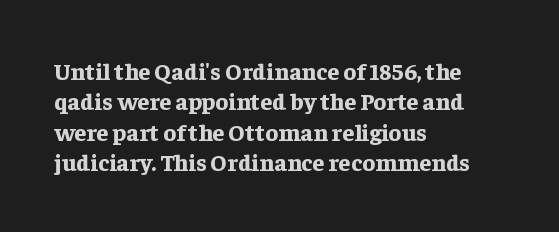
The image shows 24 px bold type, upright; set left-aligned, normal line spacing (1.27x), normal letter spacing, not underlined.
